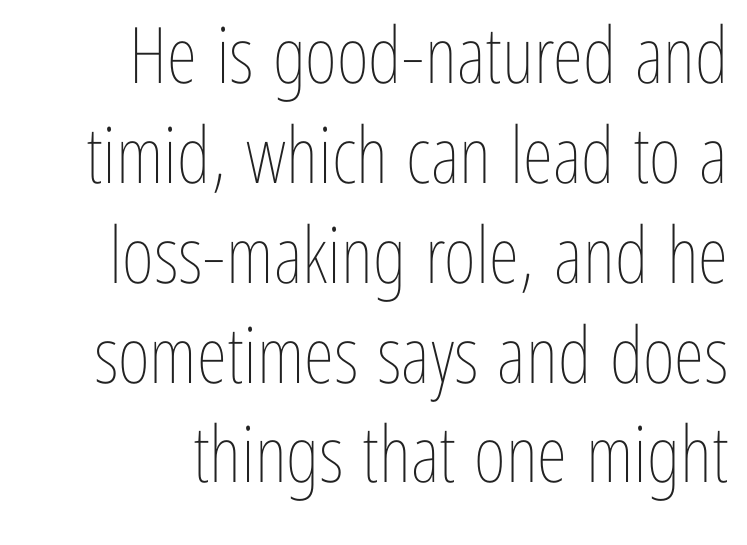
Right-aligned paragraph, ragged on the left. Honestly, the letter spacing is just normal — you wouldn't notice it. Each letter keeps its own natural width here, so spacing adapts to shape. If you drew a line through each stem, it would be perfectly vertical. Stems and bowls with no extra thickness — not bold.
